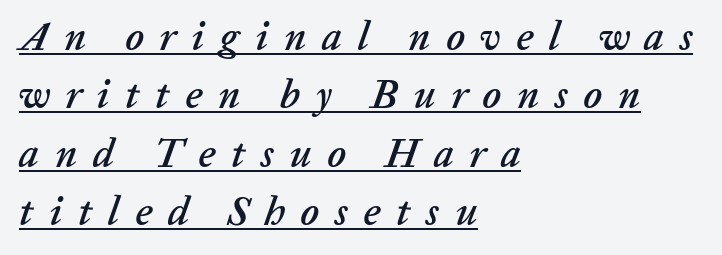
Q: Is the text italic (slanted)? A: Yes, it leans right by about 20 degrees.
Q: Is the text underlined? A: Yes.
Q: How is the paragraph aligned? A: Left-aligned.
Q: Is the spacing between letters normal or unusually wide? A: Unusually wide.
Q: Is the spacing between lines tight, normal or loose? A: Normal.
Q: Width (condensed, normal, or wide)? A: Normal.
Q: Stroke contrast? A: Low.
Q: x-height? A: Medium.
Q: Monospaced? A: No.
